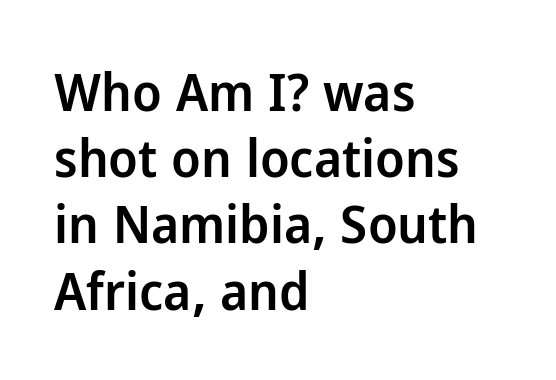
Examine the stroke ends and you'll find no serifs. The paragraph has a hard left edge and a soft right edge. Each row of text sits above clean, open space. The passage shown is typed in a proportional face where columns would drift.
